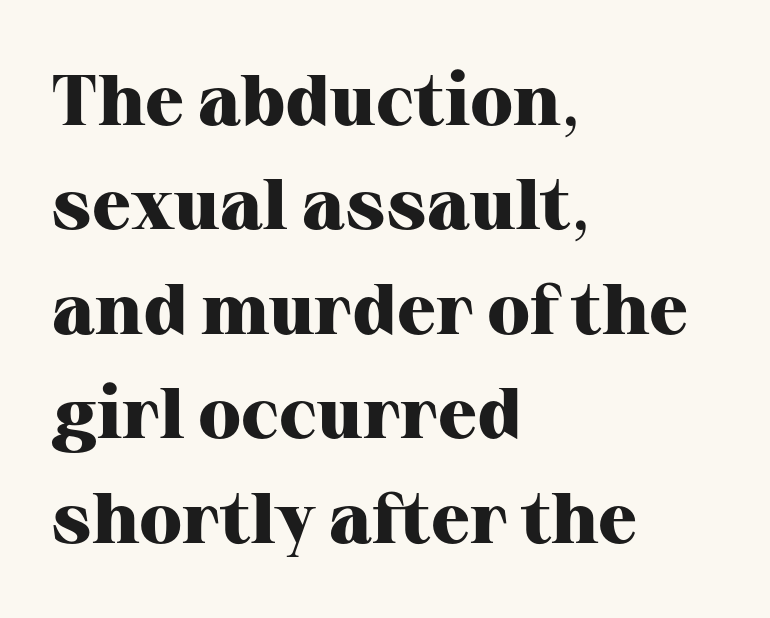
Q: Is the text bold? A: Yes.
Q: Is the text italic (slanted)? A: No, it is upright.
Q: Is the typeface a serif or a sans-serif typeface? A: Serif.
Q: Is the text underlined? A: No.
Q: How is the paragraph aligned? A: Left-aligned.
Q: Is the spacing between letters normal or unusually wide? A: Normal.
Q: Is the spacing between lines tight, normal or loose? A: Normal.
Q: Width (condensed, normal, or wide)? A: Normal.
Q: Stroke contrast? A: High.
Q: x-height? A: Medium.
Q: Monospaced? A: No.
